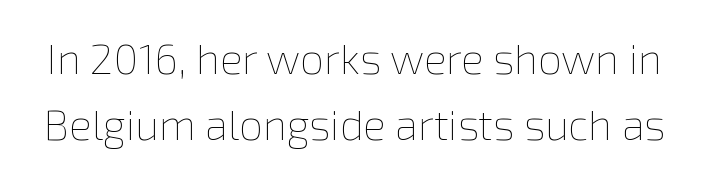
{"italic": "no", "bold": "no", "weight": "thin", "width": "normal", "x_height": "medium", "monospaced": "no", "underline": "no", "line_spacing": "normal", "line_spacing_ratio": 1.58, "letter_spacing": "normal", "letter_spacing_em": 0.0, "glyph_px": 42}
